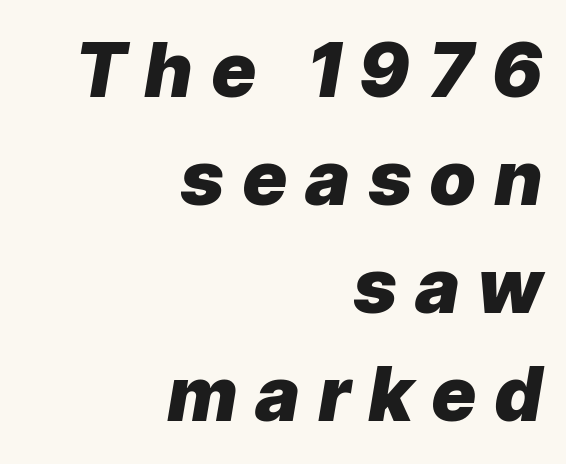
Q: Is the text bold? A: Yes.
Q: Is the text italic (slanted)? A: Yes, it leans right by about 9 degrees.
Q: Is the text underlined? A: No.
Q: How is the paragraph aligned? A: Right-aligned.
Q: Is the spacing between letters normal or unusually wide? A: Unusually wide.
Q: Is the spacing between lines tight, normal or loose? A: Normal.
Q: Width (condensed, normal, or wide)? A: Normal.
Q: Stroke contrast? A: Low.
Q: x-height? A: Medium.
Q: Monospaced? A: No.
